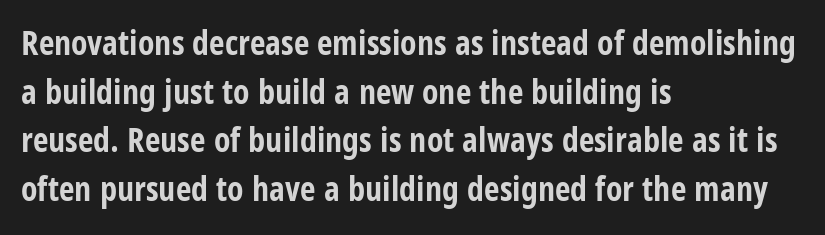
{"serif": "no", "italic": "no", "bold": "yes", "weight": "bold", "width": "condensed", "stroke_contrast": "low", "x_height": "large", "monospaced": "no", "underline": "no", "align": "left", "line_spacing": "normal", "line_spacing_ratio": 1.43, "letter_spacing": "normal", "letter_spacing_em": 0.0, "glyph_px": 34}
